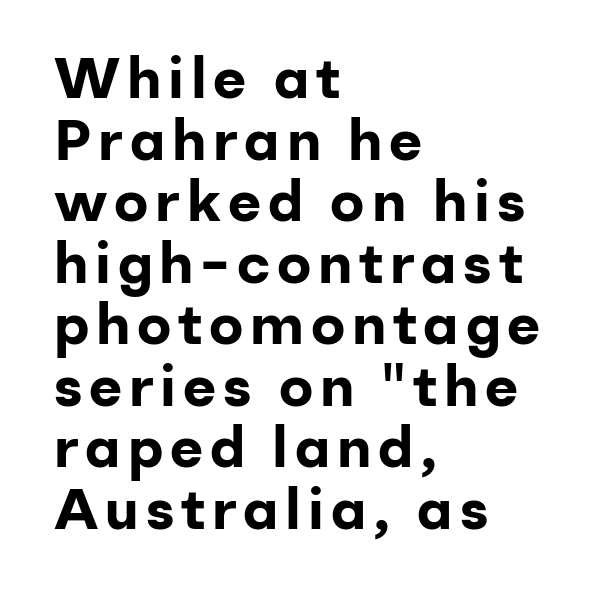
Serif or sans? Sans — the stroke terminals are bare. The letters stand straight up with perfectly vertical stems. The space directly below the letters is spotless. The vertical gap from one line to the next is small. Each glyph is drawn with heavy, bold strokes. The rendering anchors every line to the left-hand side.
